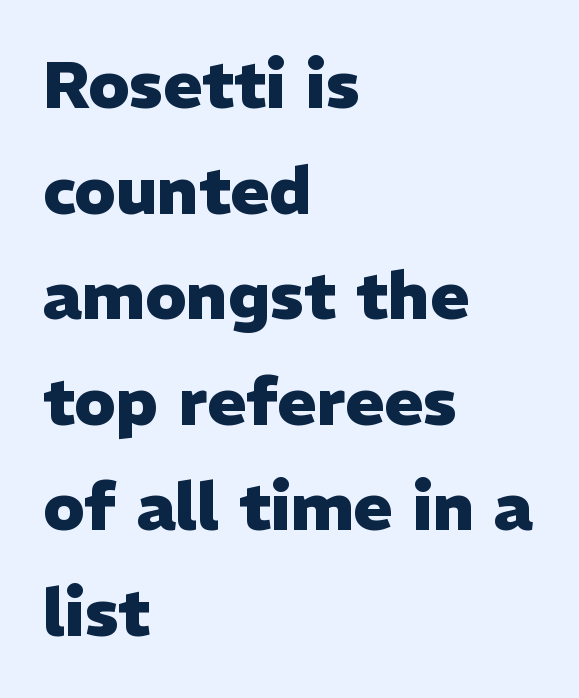
Q: Is the text bold? A: Yes.
Q: Is the text italic (slanted)? A: No, it is upright.
Q: Is the typeface a serif or a sans-serif typeface? A: Sans-serif.
Q: Is the text underlined? A: No.
Q: How is the paragraph aligned? A: Left-aligned.
Q: Is the spacing between letters normal or unusually wide? A: Normal.
Q: Is the spacing between lines tight, normal or loose? A: Normal.
Q: Width (condensed, normal, or wide)? A: Normal.
Q: Stroke contrast? A: Low.
Q: x-height? A: Medium.
Q: Monospaced? A: No.
